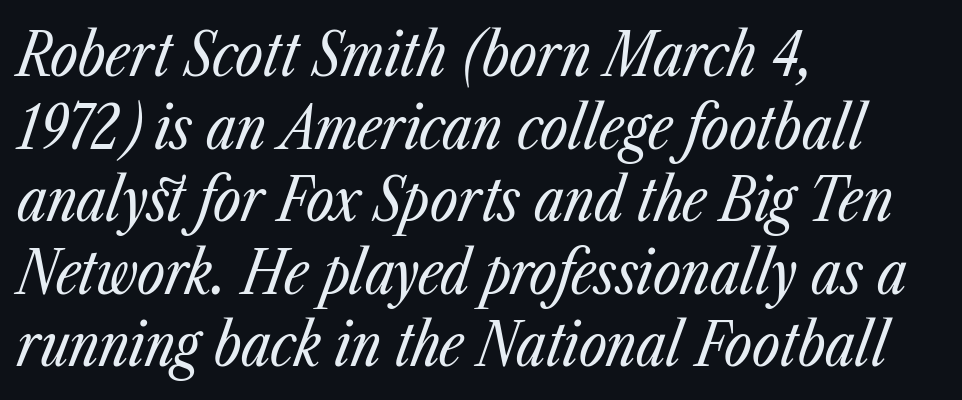
Has an underline been added? It has not. Proportional: the letters do not fall into vertical columns. Where is the straight margin? On the left. Characters follow at the spacing the type designer built in. The text carries the slant typical of an italic or oblique font.
